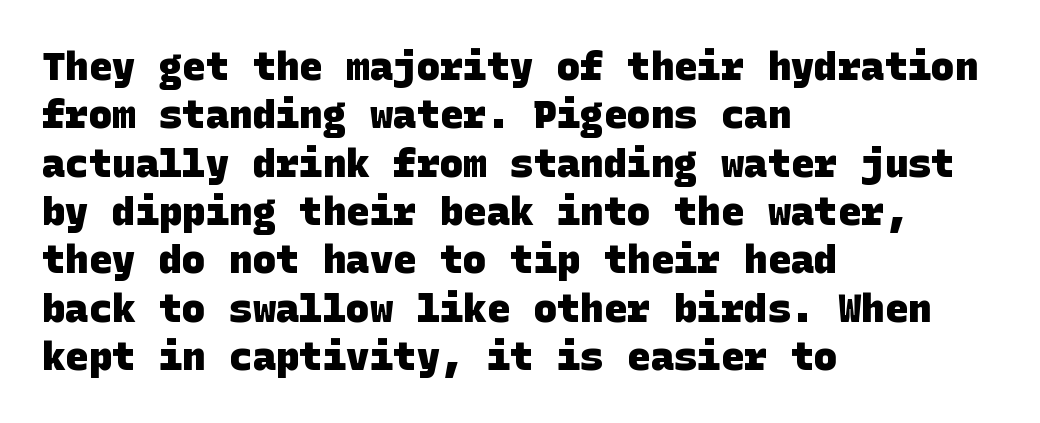
{"serif": "no", "bold": "yes", "weight": "heavy", "width": "normal", "stroke_contrast": "low", "x_height": "large", "underline": "no", "align": "left", "line_spacing_ratio": 1.24, "letter_spacing": "normal", "letter_spacing_em": 0.0, "glyph_px": 39}
